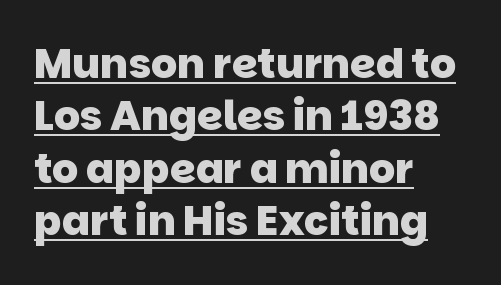
{"serif": "no", "bold": "yes", "weight": "heavy", "width": "normal", "stroke_contrast": "low", "x_height": "large", "monospaced": "no", "underline": "yes", "align": "left", "line_spacing": "normal", "line_spacing_ratio": 1.28, "letter_spacing": "normal", "letter_spacing_em": 0.0, "glyph_px": 41}
